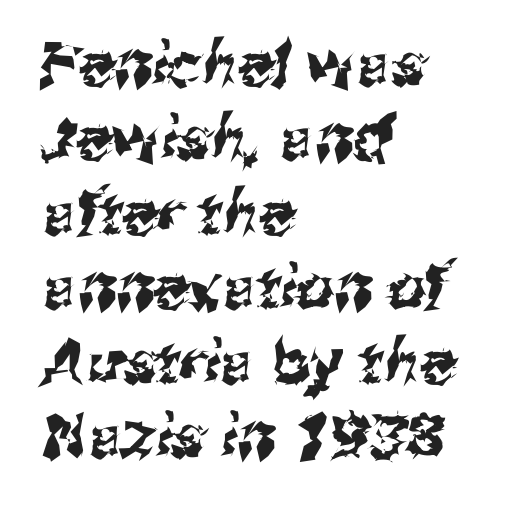
This sample has the flowing, uneven cadence of proportional lettering. The paragraph shown leans on its left margin. Serifs: no, the terminals of the letterforms are clean. Rule under the text: the space is simply empty. The passage shown has conventional tracking throughout.
